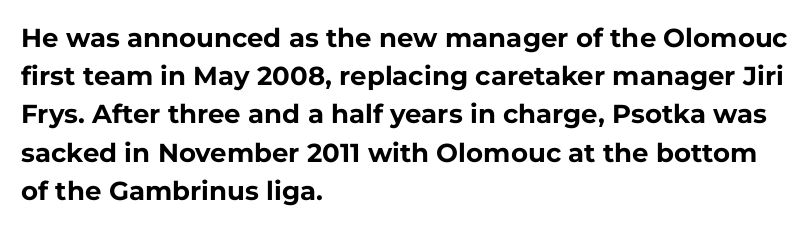
One glance says typical: line gaps are just what's usual. Students, note that the glyphs here touch the page at normal intervals. When letters stand straight like this, we call the style roman or upright. The string is rendered with underlining switched off. Casual observation: everything's shoved over to the left.
